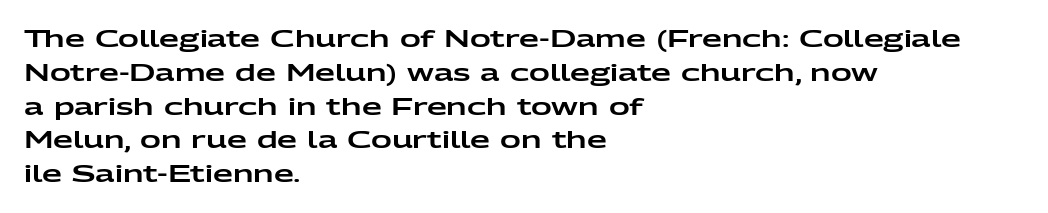
The image shows 23 px text type, upright; set left-aligned, normal line spacing (1.47x), normal letter spacing, not underlined.
